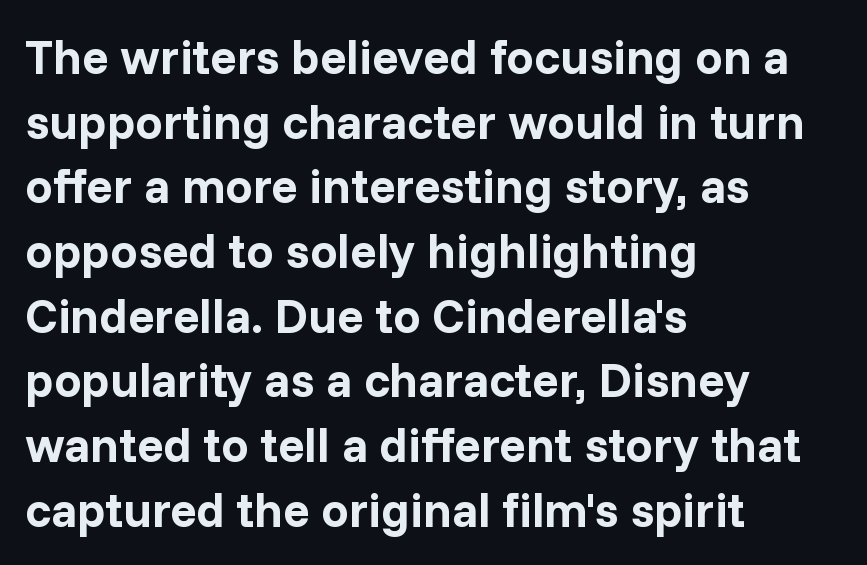
Italic? Not at all — the glyphs are vertical. Words appear dense and cohesive because spacing is normal. Check under the words: just untouched page. Each letter keeps its own natural width here, so spacing adapts to shape.
